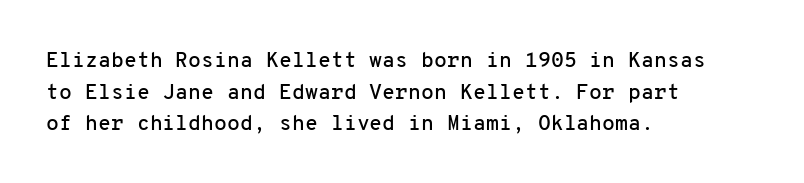
Q: Is the text italic (slanted)? A: No, it is upright.
Q: Is the text underlined? A: No.
Q: How is the paragraph aligned? A: Left-aligned.
Q: Is the spacing between letters normal or unusually wide? A: Normal.
Q: Is the spacing between lines tight, normal or loose? A: Normal.
